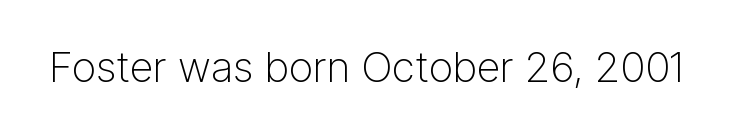
Q: Is the text bold? A: No.
Q: Is the text italic (slanted)? A: No, it is upright.
Q: Is the typeface a serif or a sans-serif typeface? A: Sans-serif.
Q: Is the text underlined? A: No.
Q: Is the spacing between letters normal or unusually wide? A: Normal.
Q: Width (condensed, normal, or wide)? A: Normal.
Q: Stroke contrast? A: Low.
Q: x-height? A: Medium.
Q: Monospaced? A: No.
